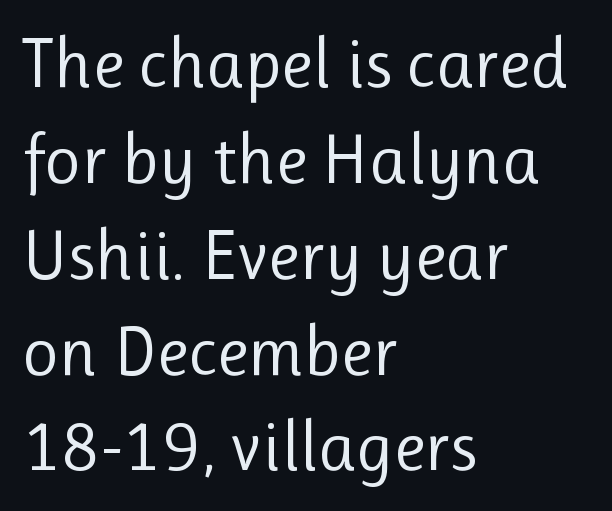
Q: Is the text bold? A: No.
Q: Is the text italic (slanted)? A: No, it is upright.
Q: Is the typeface a serif or a sans-serif typeface? A: Sans-serif.
Q: Is the text underlined? A: No.
Q: How is the paragraph aligned? A: Left-aligned.
Q: Is the spacing between letters normal or unusually wide? A: Normal.
Q: Is the spacing between lines tight, normal or loose? A: Normal.
Q: Width (condensed, normal, or wide)? A: Normal.
Q: Stroke contrast? A: Low.
Q: x-height? A: Medium.
Q: Monospaced? A: No.
